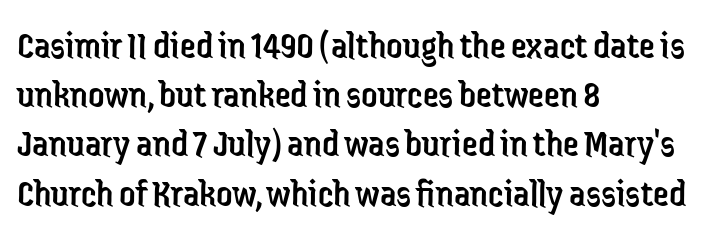
Varying glyph widths throughout — classic text-font behaviour. Underlining? Definitely not there. Quick note: not italic, upright. You could call the tracking neutral — neither tight nor loose.
